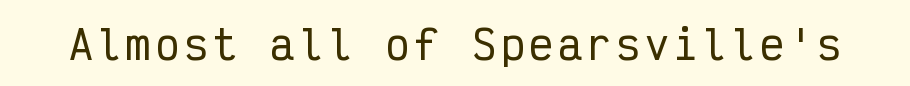
{"serif": "no", "italic": "no", "width": "condensed", "stroke_contrast": "low", "x_height": "medium", "monospaced": "yes", "underline": "no", "glyph_px": 40}
